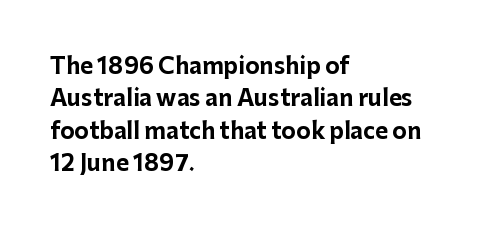
Q: Is the text bold? A: Yes.
Q: Is the text italic (slanted)? A: No, it is upright.
Q: Is the text underlined? A: No.
Q: How is the paragraph aligned? A: Left-aligned.
Q: Is the spacing between letters normal or unusually wide? A: Normal.
Q: Is the spacing between lines tight, normal or loose? A: Normal.
